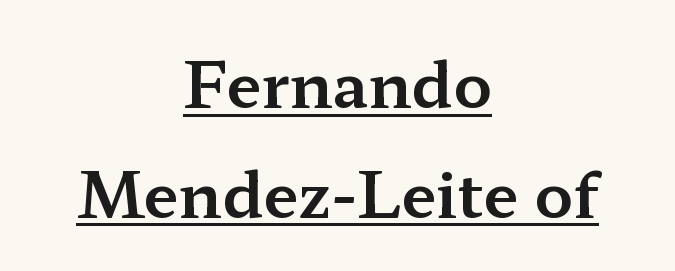
Q: Is the text italic (slanted)? A: No, it is upright.
Q: Is the typeface a serif or a sans-serif typeface? A: Serif.
Q: Is the text underlined? A: Yes.
Q: How is the paragraph aligned? A: Centered.
Q: Is the spacing between letters normal or unusually wide? A: Normal.
Q: Width (condensed, normal, or wide)? A: Wide.
Q: Stroke contrast? A: Medium.
Q: x-height? A: Medium.
Q: Monospaced? A: No.
